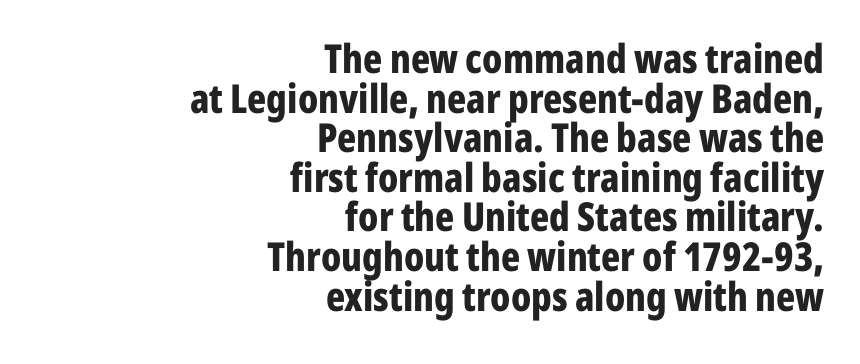
Q: Is the text bold? A: Yes.
Q: Is the text italic (slanted)? A: No, it is upright.
Q: Is the typeface a serif or a sans-serif typeface? A: Sans-serif.
Q: Is the text underlined? A: No.
Q: How is the paragraph aligned? A: Right-aligned.
Q: Is the spacing between letters normal or unusually wide? A: Normal.
Q: Is the spacing between lines tight, normal or loose? A: Tight.
Q: Width (condensed, normal, or wide)? A: Condensed.
Q: Stroke contrast? A: Low.
Q: x-height? A: Medium.
Q: Monospaced? A: No.
